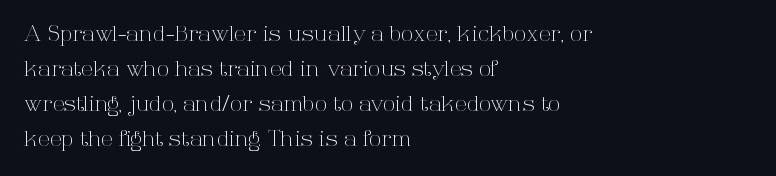
Every stem runs plumb, perpendicular to the baseline. Ink coverage per letter is moderate at most. Does extra space separate the letters? No, they use regular spacing. Line starts are locked; line ends wander. If you measured baseline to baseline, you'd find a middling distance.
